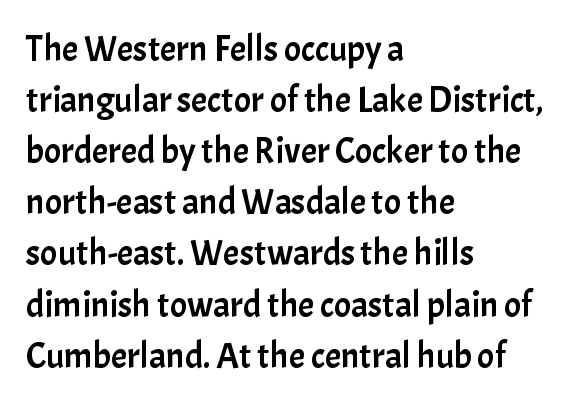
Vertically, the passage feels balanced, rows spaced as you'd expect. The letters sit at their default tracking, neither squeezed nor spread. The passage shown is typed in a proportional face where columns would drift. Glance below the letters and you will spot only blank space. The typeface chosen for these lines omits serifs.
